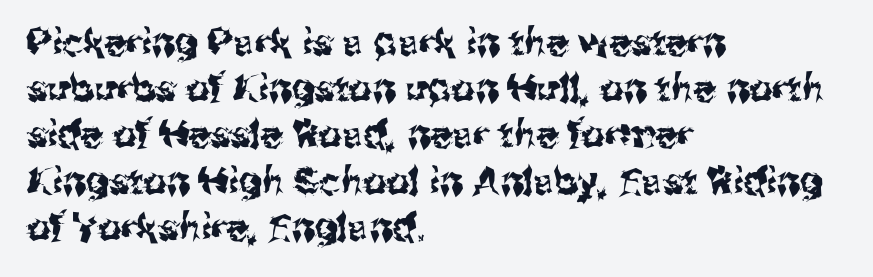
The image shows 37 px sans-serif type, upright; set left-aligned, normal line spacing (1.25x), normal letter spacing, not underlined; medium stroke contrast and a medium x-height.
